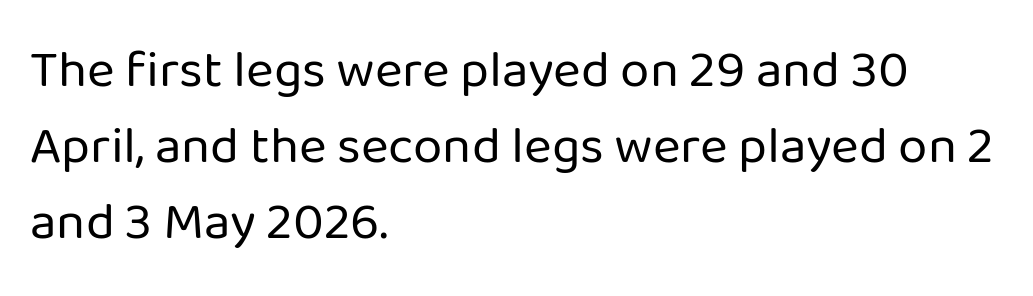
The axis of the letterforms is exactly vertical. Words appear dense and cohesive because spacing is normal. Nobody drew a line under any word here. You could not count columns in this text — the font is proportionally spaced. Check where the strokes stop: nothing finishes them off — pure sans.
